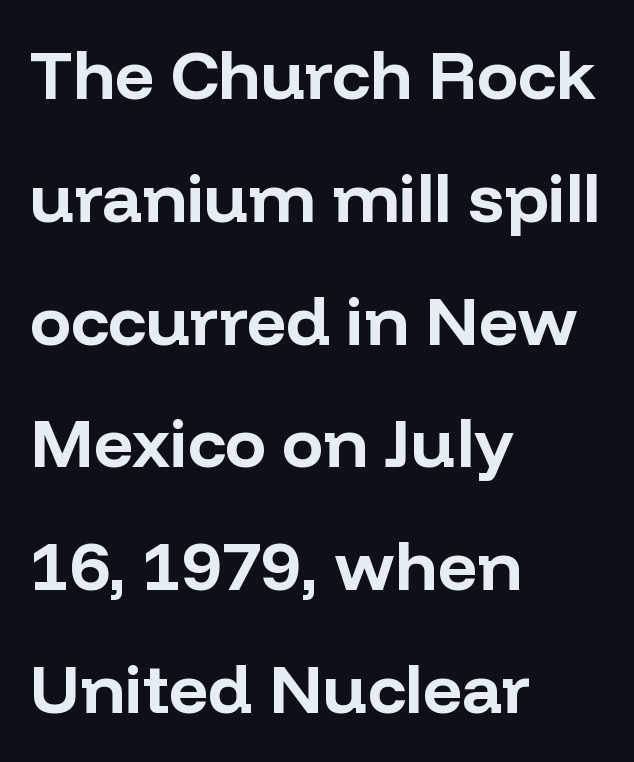
The lines are quadded left. Letters rest on an invisible, unmarked baseline. Letter spacing: default. The letters carry no serifs — their stems end cleanly without finishing strokes. A dark, heavy texture on the line: the type is bold. The letters advance in unequal steps, a hallmark of proportional type.
